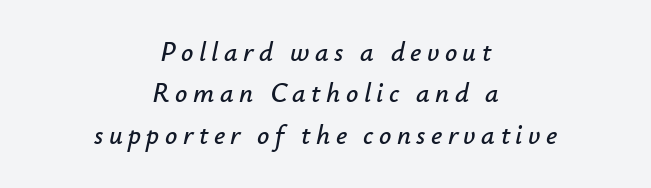
The letters are spread apart with noticeably loose tracking. Glance below the letters and you will spot only blank space. One-word summary of the alignment: center. The leading is moderate, giving the passage an even texture.
